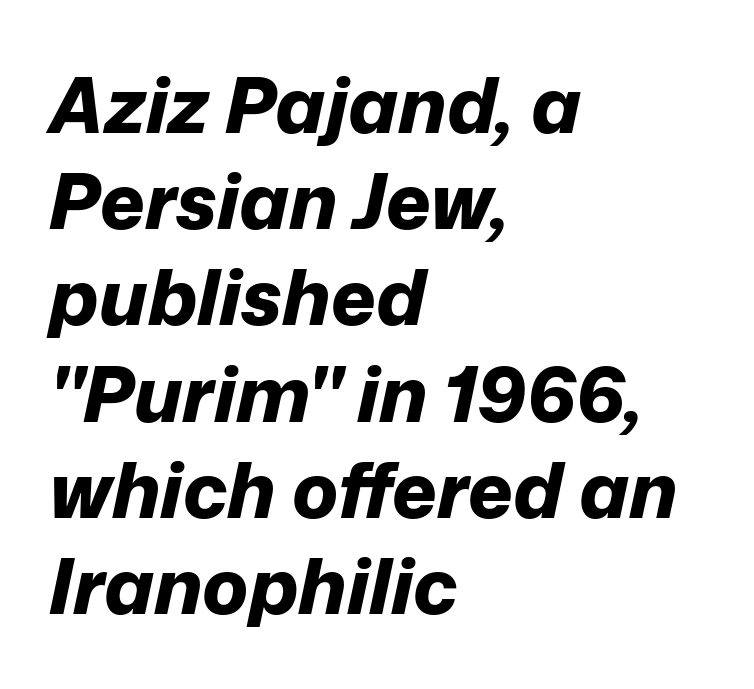
Q: Is the text bold? A: Yes.
Q: Is the text italic (slanted)? A: Yes, it leans right by about 12 degrees.
Q: Is the text underlined? A: No.
Q: How is the paragraph aligned? A: Left-aligned.
Q: Is the spacing between letters normal or unusually wide? A: Normal.
Q: Is the spacing between lines tight, normal or loose? A: Normal.
Q: Width (condensed, normal, or wide)? A: Normal.
Q: Stroke contrast? A: Low.
Q: x-height? A: Medium.
Q: Monospaced? A: No.
